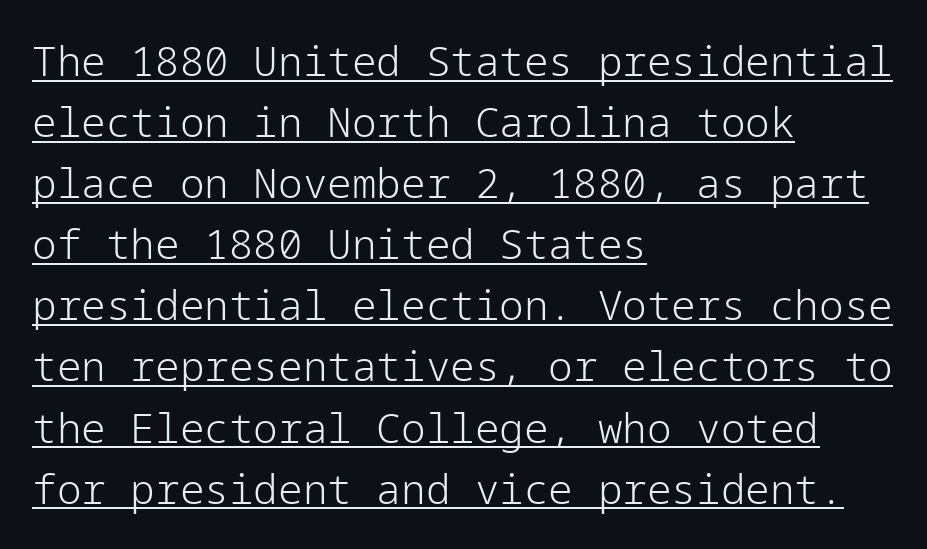
Nope, no serifs anywhere on these letters. The typeface has the unassuming heft of standard copy or less. Each line of the rendering has a horizontal stroke beneath the glyphs. Notice how the passage keeps a crisp vertical edge on the left only. This sample keeps an unexceptional amount of space between lines. Characters follow at the spacing the type designer built in.
